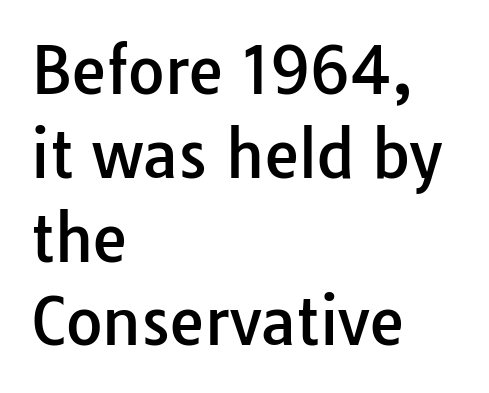
{"serif": "no", "italic": "no", "width": "normal", "stroke_contrast": "low", "x_height": "medium", "monospaced": "no", "underline": "no", "align": "left", "line_spacing": "normal", "line_spacing_ratio": 1.33, "letter_spacing": "normal", "letter_spacing_em": 0.0, "glyph_px": 63}
